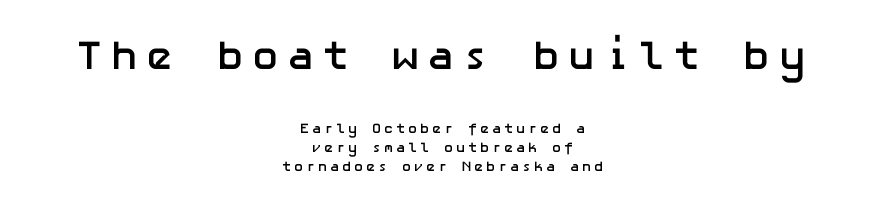
Designer's note — italics off, roman on. The text was rendered using a sans face with plain stroke endings. No word sits above an underline. The rows are spaced the way most documents space them. The lines in this sample share a center point and differ in where they start and stop. On the weight axis this lands at bold, roughly 700.
